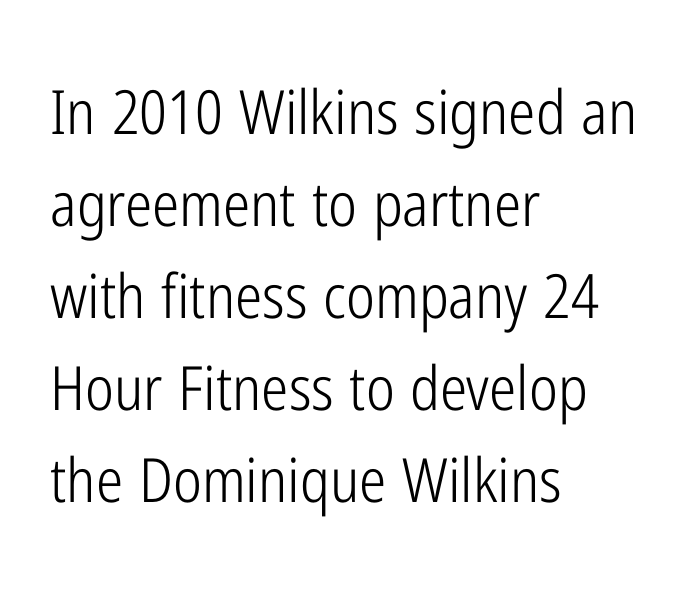
Q: Is the text bold? A: No.
Q: Is the text italic (slanted)? A: No, it is upright.
Q: Is the typeface a serif or a sans-serif typeface? A: Sans-serif.
Q: Is the text underlined? A: No.
Q: How is the paragraph aligned? A: Left-aligned.
Q: Is the spacing between letters normal or unusually wide? A: Normal.
Q: Is the spacing between lines tight, normal or loose? A: Normal.
Q: Width (condensed, normal, or wide)? A: Condensed.
Q: Stroke contrast? A: Low.
Q: x-height? A: Medium.
Q: Monospaced? A: No.
